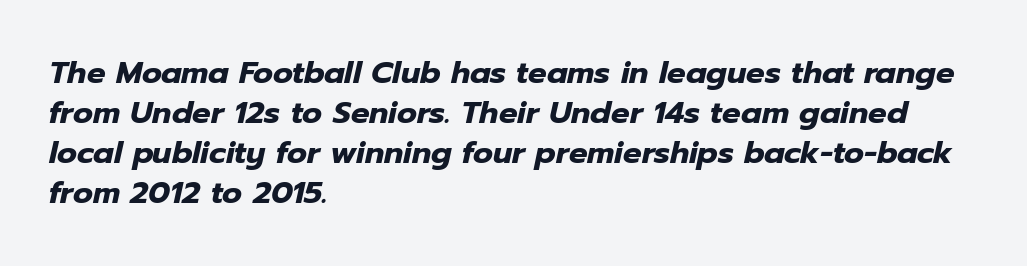
Bold? Absolutely — the strokes are thick and heavy. Every character sits at an angle, as italics do. The passage shown stacks its lines at a standard gap. The space beneath each line is pristine and unruled. What stands out about the letter spacing? Nothing — it is the standard amount.
